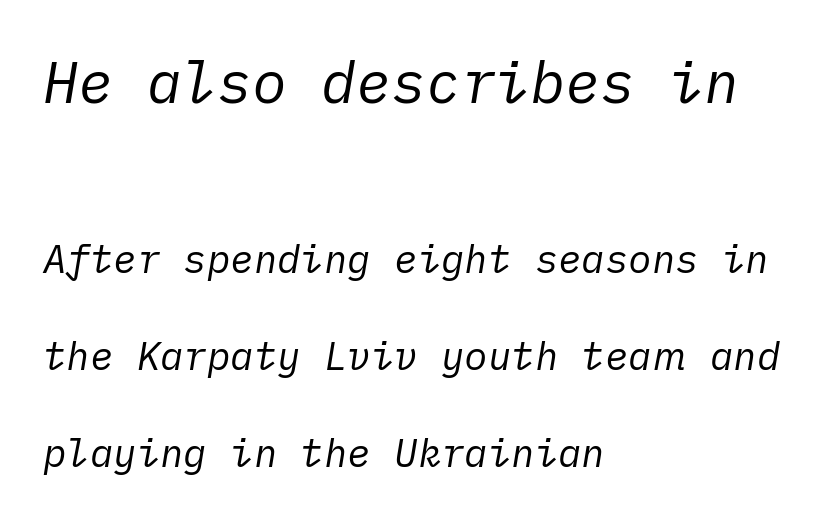
Rendered with sloped, italic letterforms. Of the two passages, the one on top uses the larger point size. No extra ink here — the face is not bold. Descenders are the only things crossing below the line. The block of text is sparse from top to bottom, with ample space between rows.
